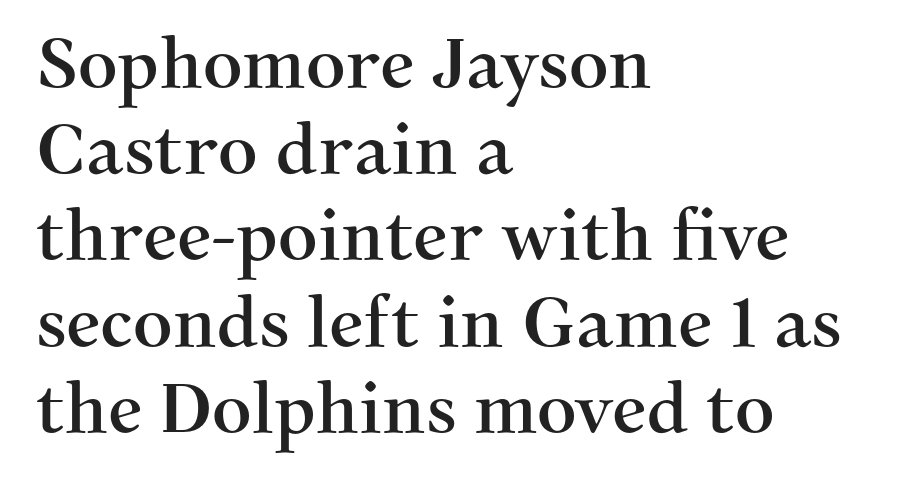
The rendering anchors every line to the left-hand side. The foot of each line stays bare and open. These lines are rendered in a variable-pitch font. The line-height multiplier appears to be the usual default.
